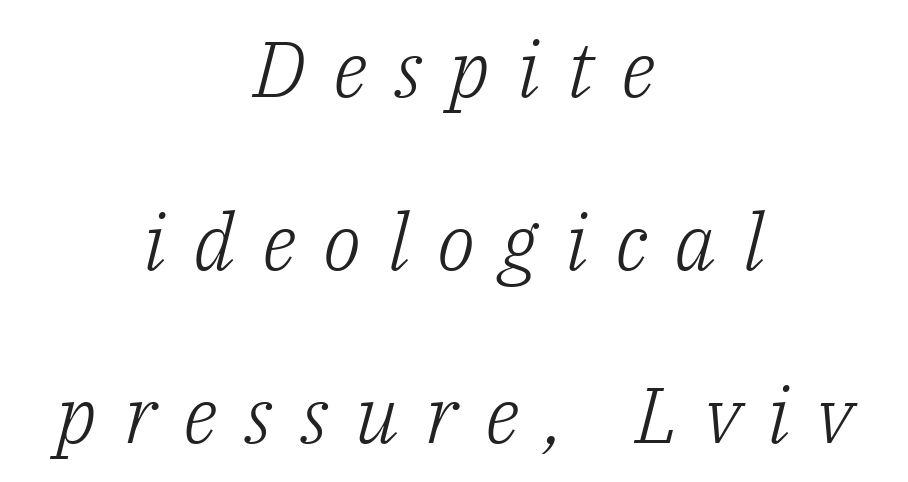
{"serif": "yes", "italic": "yes", "lean": "right", "slant_degrees": 14, "bold": "no", "weight": "light", "width": "normal", "stroke_contrast": "low", "x_height": "medium", "monospaced": "no", "underline": "no", "align": "center", "line_spacing": "loose", "line_spacing_ratio": 2.19, "letter_spacing": "wide", "letter_spacing_em": 0.34, "glyph_px": 79}
